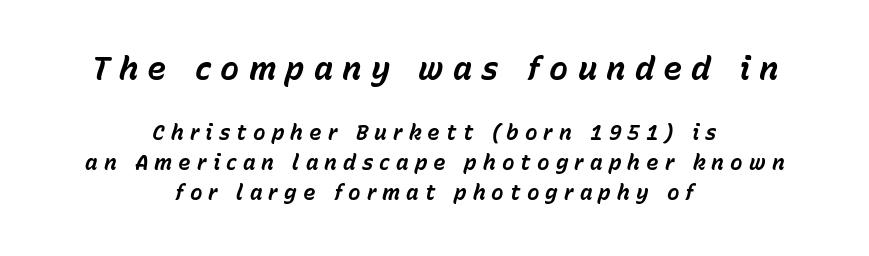
{"italic": "yes", "lean": "right", "slant_degrees": 15, "bold": "yes", "weight": "bold", "width": "normal", "stroke_contrast": "low", "x_height": "medium", "monospaced": "no", "underline": "no", "align": "center", "line_spacing": "normal", "line_spacing_ratio": 1.43, "letter_spacing": "wide", "letter_spacing_em": 0.29, "larger_block": "first", "size_ratio": 1.52, "glyph_px": 32}
